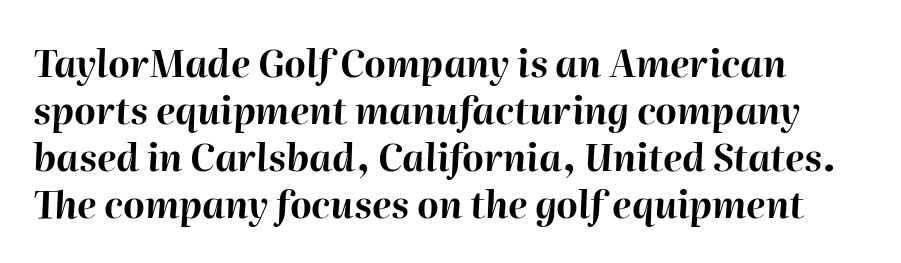
Q: Is the text bold? A: Yes.
Q: Is the text italic (slanted)? A: Yes, it leans right by about 2 degrees.
Q: Is the text underlined? A: No.
Q: Is the spacing between letters normal or unusually wide? A: Normal.
Q: Is the spacing between lines tight, normal or loose? A: Normal.
Q: Width (condensed, normal, or wide)? A: Normal.
Q: Stroke contrast? A: High.
Q: x-height? A: Medium.
Q: Monospaced? A: No.
